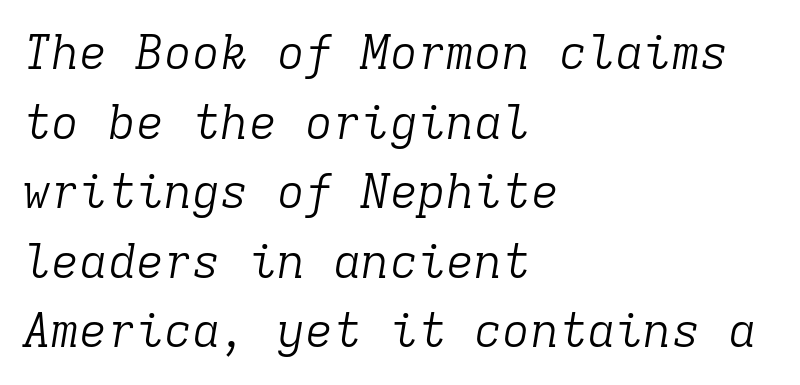
{"serif": "yes", "italic": "yes", "lean": "right", "slant_degrees": 9, "bold": "no", "weight": "light", "width": "normal", "stroke_contrast": "low", "x_height": "medium", "monospaced": "yes", "underline": "no", "align": "left", "line_spacing": "normal", "line_spacing_ratio": 1.48, "letter_spacing": "normal", "letter_spacing_em": 0.0, "glyph_px": 47}
